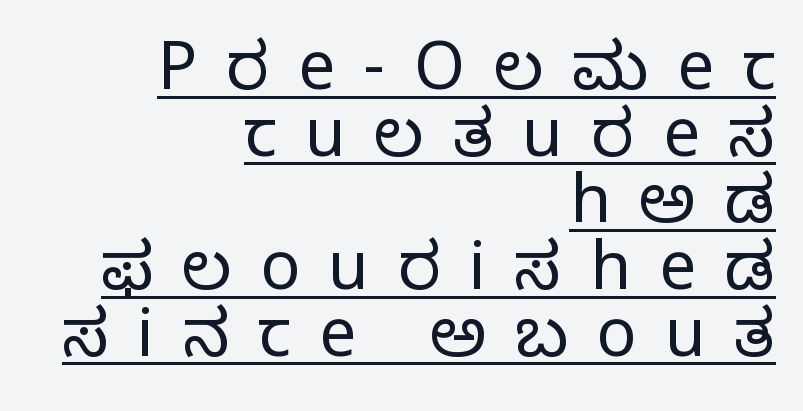
{"serif": "yes", "italic": "no", "bold": "no", "weight": "regular", "width": "normal", "stroke_contrast": "low", "x_height": "large", "monospaced": "no", "underline": "yes", "align": "right", "line_spacing": "tight", "line_spacing_ratio": 1.01, "letter_spacing": "wide", "letter_spacing_em": 0.43, "glyph_px": 66}
